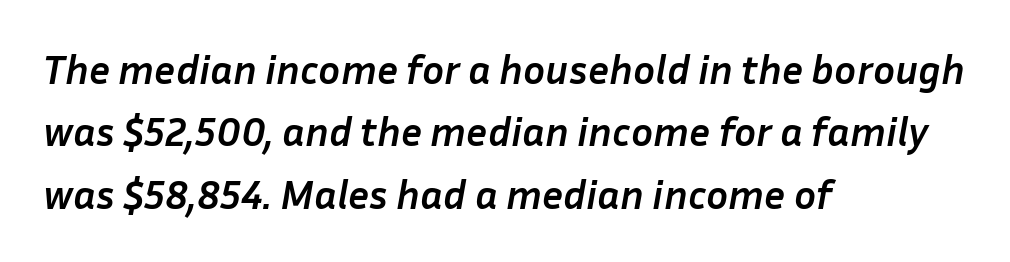
{"italic": "yes", "lean": "right", "slant_degrees": 10, "bold": "yes", "weight": "semibold", "width": "normal", "stroke_contrast": "low", "x_height": "medium", "monospaced": "no", "underline": "no", "align": "left", "line_spacing": "normal", "line_spacing_ratio": 1.52, "letter_spacing": "normal", "letter_spacing_em": 0.0, "glyph_px": 41}
